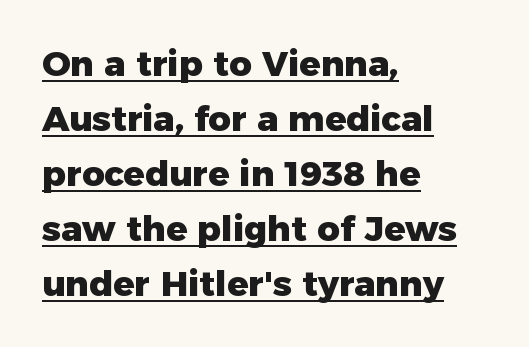
The image shows 35 px heavy sans-serif type, upright; set left-aligned, normal line spacing (1.57x), normal letter spacing, underlined; low stroke contrast and a medium x-height.
